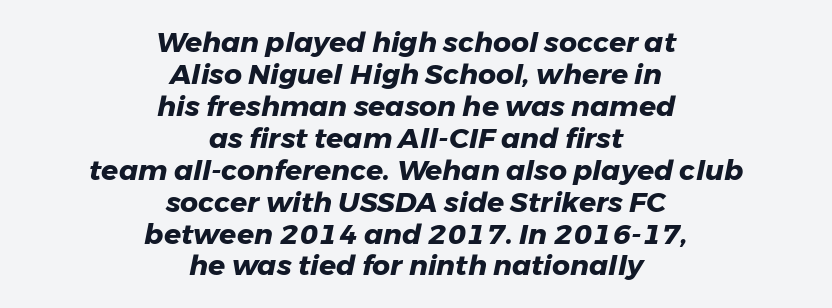
The image shows 28 px heavy type, italic (leaning right); set centered, tight line spacing (1.14x), normal letter spacing, not underlined; low stroke contrast and a medium x-height.
